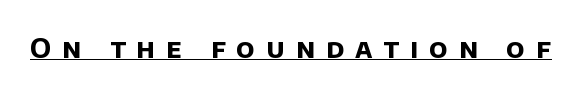
Q: Is the text bold? A: Yes.
Q: Is the text underlined? A: Yes.
Q: Is the spacing between letters normal or unusually wide? A: Unusually wide.
